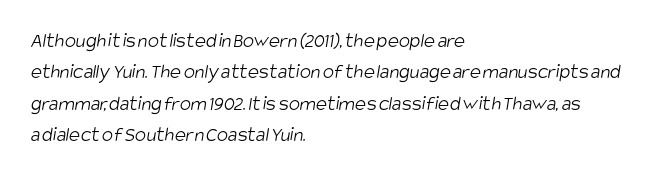
{"bold": "no", "underline": "no", "align": "left", "line_spacing": "normal", "line_spacing_ratio": 1.49, "letter_spacing": "normal", "letter_spacing_em": 0.0, "glyph_px": 21}
